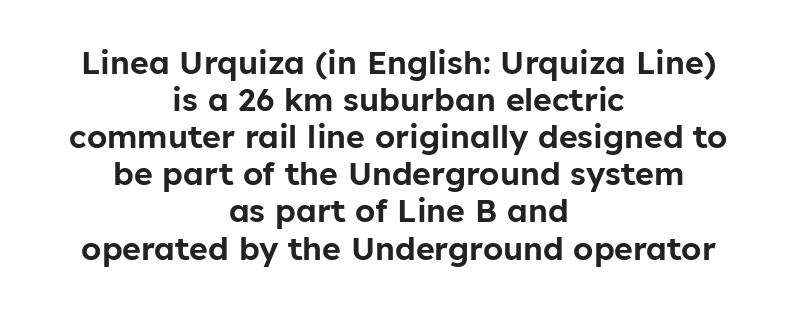
Between one letter and the next there's only the usual sliver of space. The designer went with a sans here, leaving each stem footless. The letters stand straight up with perfectly vertical stems. Character widths vary here, with narrow letters taking less room than wide ones. Reading down the block, each line starts at a different indent, mirrored at its end.
